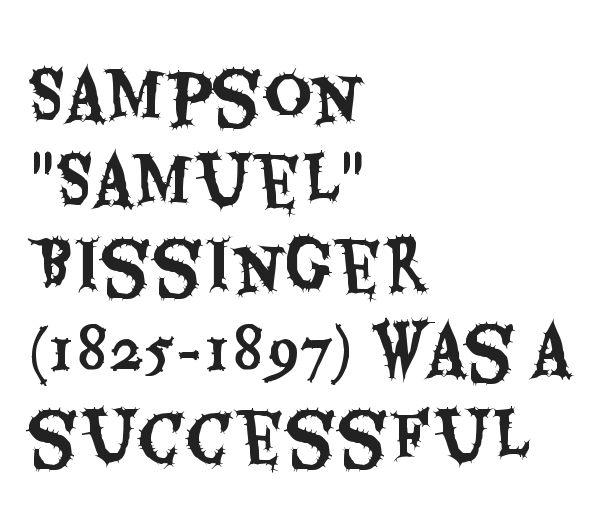
The image shows 66 px condensed sans-serif type, upright; set left-aligned, normal line spacing (1.29x), normal letter spacing, not underlined; medium stroke contrast and a large x-height.
